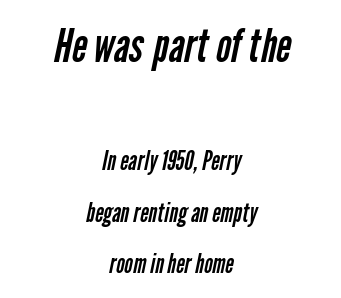
Q: Is the text bold? A: No.
Q: Is the typeface a serif or a sans-serif typeface? A: Sans-serif.
Q: Is the text underlined? A: No.
Q: How is the paragraph aligned? A: Centered.
Q: Is the spacing between letters normal or unusually wide? A: Normal.
Q: Is the spacing between lines tight, normal or loose? A: Loose.
Q: Which block of text is set in a larger size, the first (top) or the second (bottom)? A: The first (top) one.
Q: Width (condensed, normal, or wide)? A: Condensed.
Q: Stroke contrast? A: Low.
Q: x-height? A: Medium.
Q: Monospaced? A: No.
